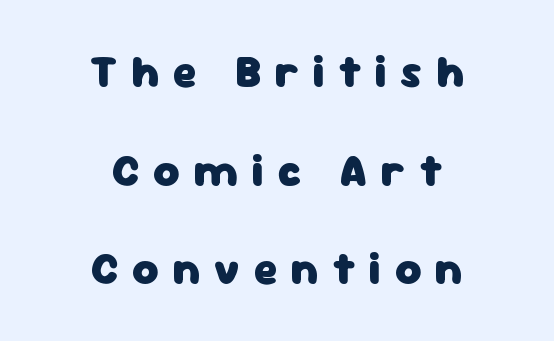
The image shows 45 px heavy sans-serif type, upright; set centered, loose line spacing (2.19x), unusually wide letter spacing (+0.3 em), not underlined; low stroke contrast and a medium x-height.
